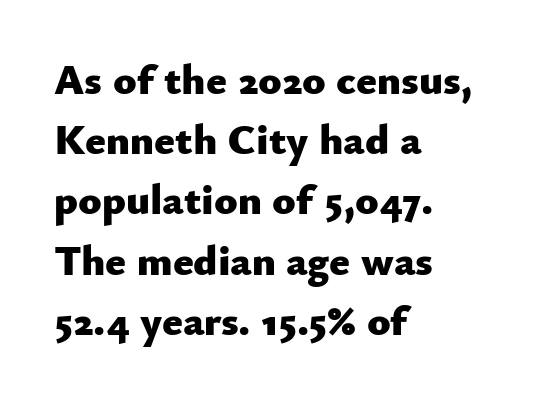
The image shows 43 px heavy sans-serif type, upright; set left-aligned, normal line spacing (1.4x), normal letter spacing, not underlined; low stroke contrast and a small x-height.
